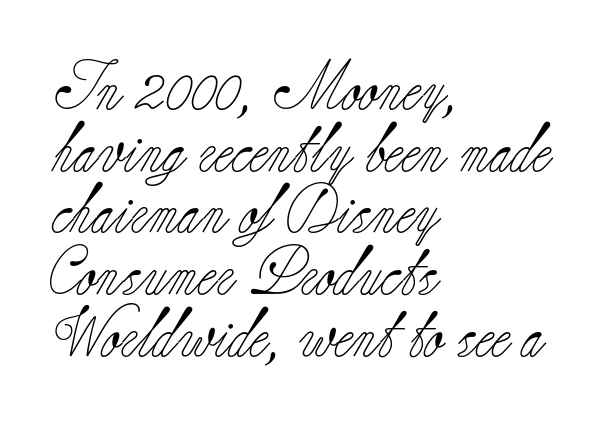
Q: Is the text bold? A: No.
Q: Is the text italic (slanted)? A: Yes.
Q: Is the typeface a serif or a sans-serif typeface? A: Serif.
Q: Is the text underlined? A: No.
Q: How is the paragraph aligned? A: Left-aligned.
Q: Is the spacing between letters normal or unusually wide? A: Normal.
Q: Is the spacing between lines tight, normal or loose? A: Normal.
Q: Width (condensed, normal, or wide)? A: Normal.
Q: Stroke contrast? A: Low.
Q: x-height? A: Small.
Q: Monospaced? A: No.
